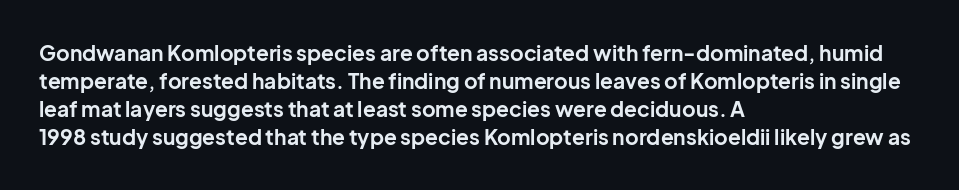
The image shows 21 px bold type, upright; set left-aligned, normal line spacing (1.34x), normal letter spacing, not underlined.
